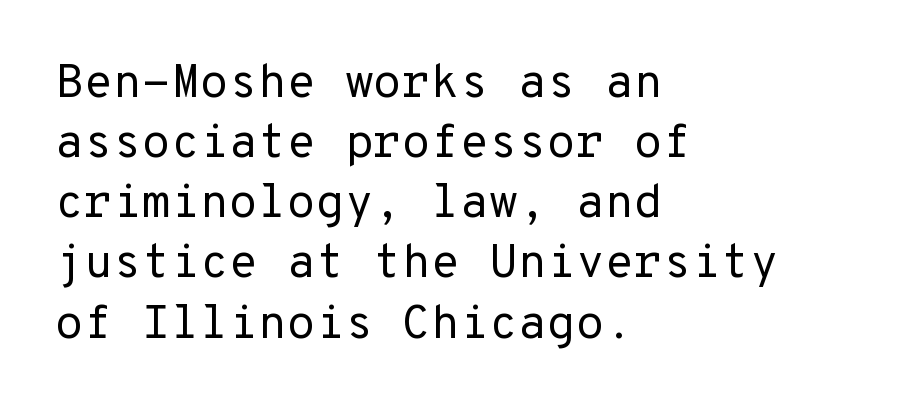
Q: Is the text bold? A: No.
Q: Is the text italic (slanted)? A: No, it is upright.
Q: Is the typeface a serif or a sans-serif typeface? A: Sans-serif.
Q: Is the text underlined? A: No.
Q: How is the paragraph aligned? A: Left-aligned.
Q: Is the spacing between letters normal or unusually wide? A: Normal.
Q: Is the spacing between lines tight, normal or loose? A: Normal.
Q: Width (condensed, normal, or wide)? A: Normal.
Q: Stroke contrast? A: Low.
Q: x-height? A: Medium.
Q: Monospaced? A: Yes.
